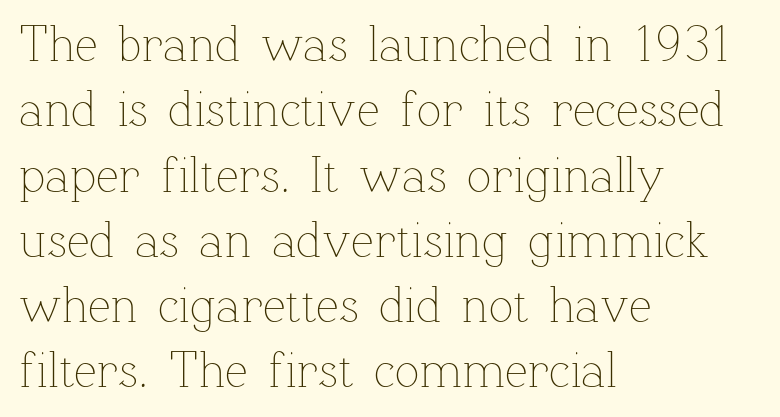
The image shows 51 px thin type, upright; set left-aligned, normal line spacing (1.28x), normal letter spacing, not underlined; low stroke contrast and a medium x-height.
